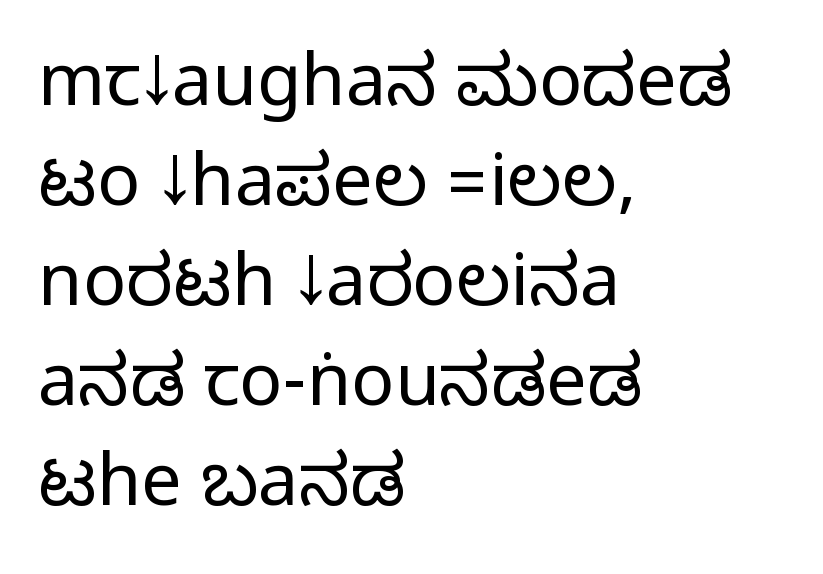
Q: Is the text italic (slanted)? A: No, it is upright.
Q: Is the typeface a serif or a sans-serif typeface? A: Sans-serif.
Q: Is the text underlined? A: No.
Q: How is the paragraph aligned? A: Left-aligned.
Q: Is the spacing between letters normal or unusually wide? A: Normal.
Q: Is the spacing between lines tight, normal or loose? A: Normal.
Q: Width (condensed, normal, or wide)? A: Condensed.
Q: Stroke contrast? A: Medium.
Q: Monospaced? A: No.
